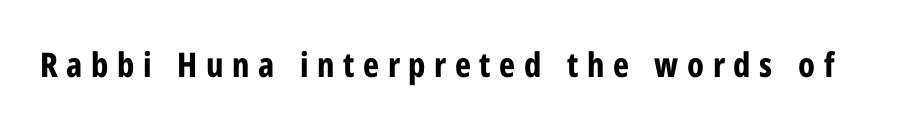
The image shows 34 px bold, condensed sans-serif type, upright; set unusually wide letter spacing (+0.25 em), not underlined; low stroke contrast and a medium x-height.
